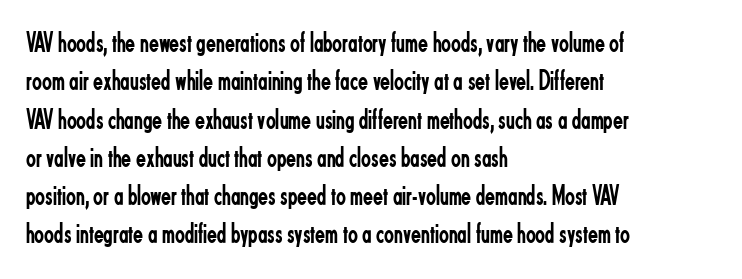
The image shows 29 px regular-weight, condensed sans-serif type, upright; set left-aligned, normal line spacing (1.32x), normal letter spacing, not underlined; low stroke contrast and a small x-height.
